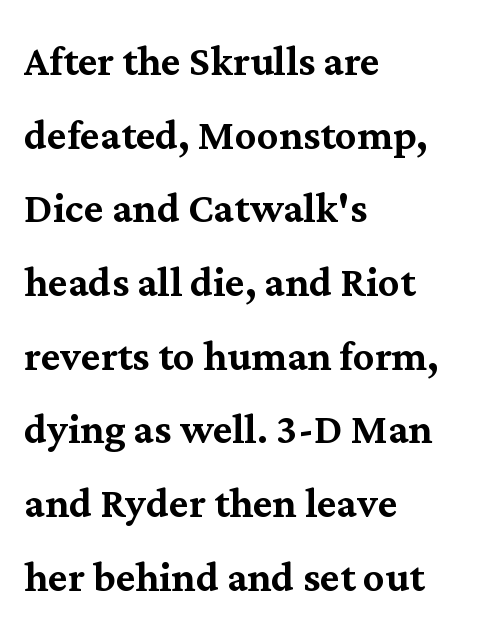
Q: Is the text italic (slanted)? A: No, it is upright.
Q: Is the typeface a serif or a sans-serif typeface? A: Serif.
Q: Is the text underlined? A: No.
Q: How is the paragraph aligned? A: Left-aligned.
Q: Is the spacing between letters normal or unusually wide? A: Normal.
Q: Is the spacing between lines tight, normal or loose? A: Normal.
Q: Width (condensed, normal, or wide)? A: Normal.
Q: Stroke contrast? A: Medium.
Q: x-height? A: Medium.
Q: Monospaced? A: No.
